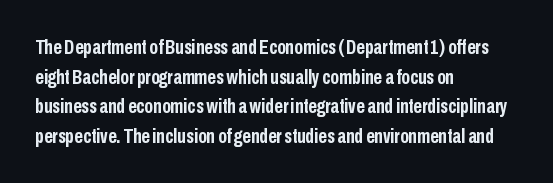
Q: Is the text bold? A: Yes.
Q: Is the text italic (slanted)? A: No, it is upright.
Q: Is the text underlined? A: No.
Q: How is the paragraph aligned? A: Left-aligned.
Q: Is the spacing between letters normal or unusually wide? A: Normal.
Q: Is the spacing between lines tight, normal or loose? A: Normal.
